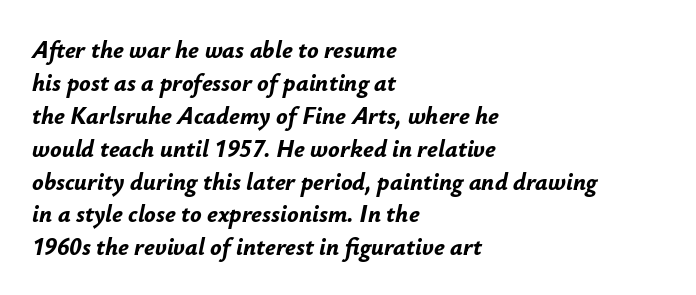
The image shows 24 px bold type, italic (leaning right); set left-aligned, normal line spacing (1.37x), normal letter spacing, not underlined.
